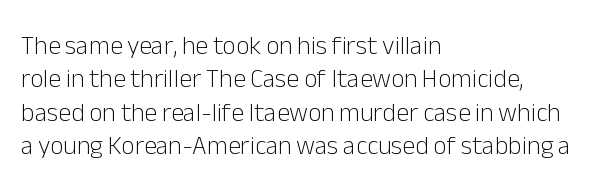
The image shows 26 px text type, upright; set left-aligned, normal line spacing (1.28x), normal letter spacing, not underlined.
